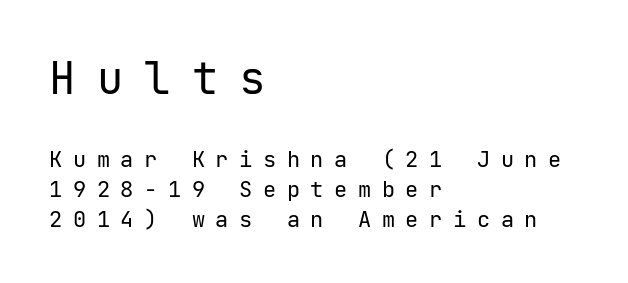
Q: Is the text bold? A: No.
Q: Is the text italic (slanted)? A: No, it is upright.
Q: Is the typeface a serif or a sans-serif typeface? A: Sans-serif.
Q: Is the text underlined? A: No.
Q: How is the paragraph aligned? A: Left-aligned.
Q: Is the spacing between letters normal or unusually wide? A: Unusually wide.
Q: Is the spacing between lines tight, normal or loose? A: Normal.
Q: Which block of text is set in a larger size, the first (top) or the second (bottom)? A: The first (top) one.
Q: Width (condensed, normal, or wide)? A: Normal.
Q: Stroke contrast? A: Low.
Q: x-height? A: Medium.
